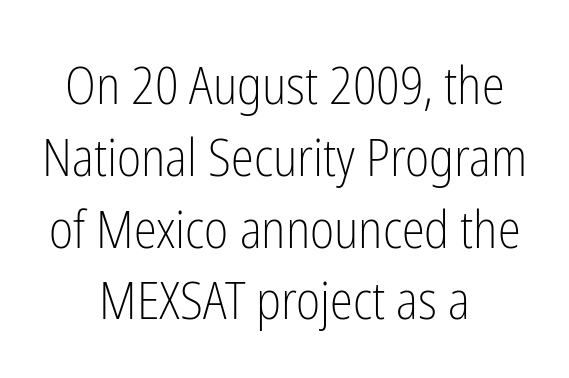
{"serif": "no", "italic": "no", "bold": "no", "weight": "light", "width": "condensed", "stroke_contrast": "low", "x_height": "medium", "monospaced": "no", "underline": "no", "align": "center", "line_spacing": "normal", "line_spacing_ratio": 1.38, "letter_spacing": "normal", "letter_spacing_em": 0.0, "glyph_px": 52}
